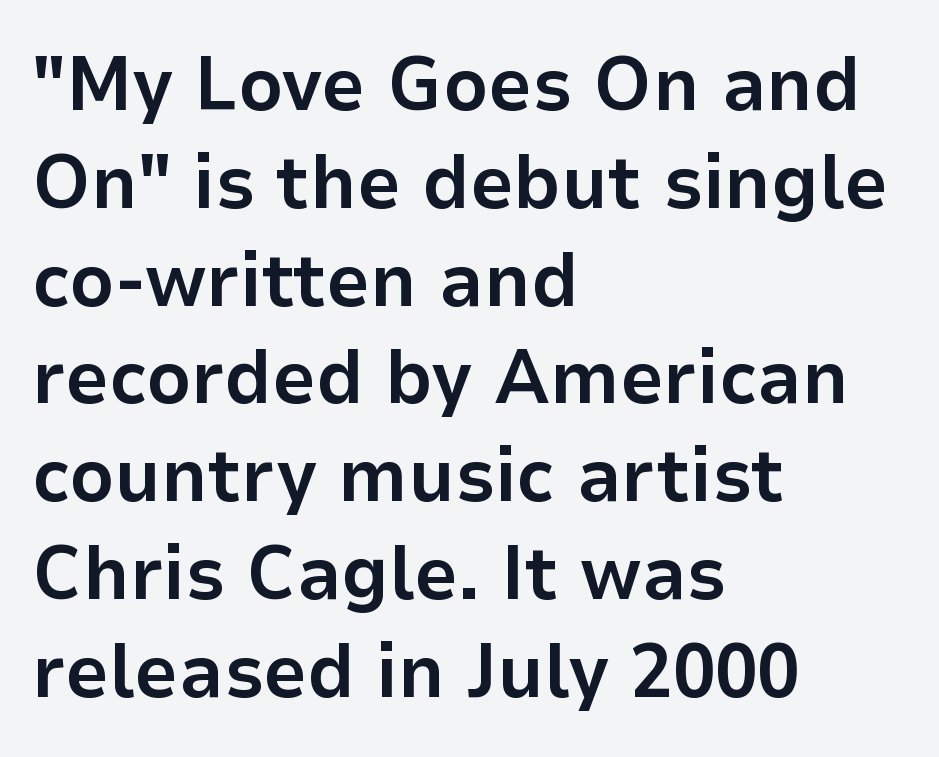
Letters rest on an invisible, unmarked baseline. Normally led — the rows are evenly, conventionally spaced. Nobody touched the tracking dial on this one. Italic: no, the glyphs are upright roman.
